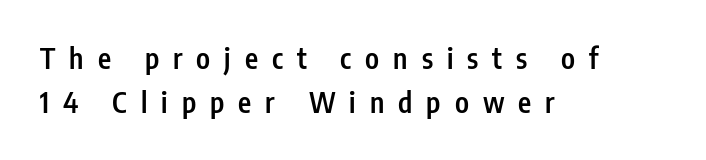
Loose tracking; the words dissolve into strings of separated letters. These lines are rendered in a variable-pitch font. The ragged edge is on the right, which tells us the setting is flush left. Bold? Not quite — semibold, heavier than regular but stopping short. Line spacing here is normal.
